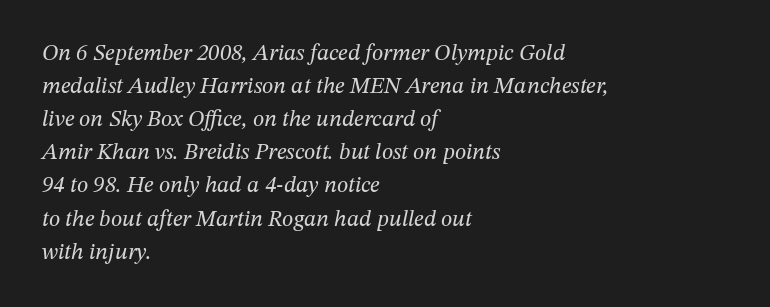
Students, observe: this is what conventionally led text looks like. These glyphs show unthickened strokes, regular width or finer. These lines were composed using italics. One-word summary of the alignment: left.
